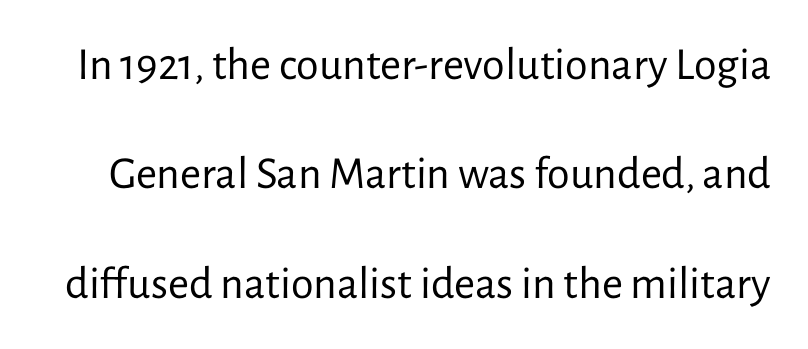
{"serif": "no", "italic": "no", "bold": "no", "weight": "regular", "width": "normal", "stroke_contrast": "low", "x_height": "medium", "monospaced": "no", "underline": "no", "line_spacing": "loose", "line_spacing_ratio": 2.38, "letter_spacing": "normal", "letter_spacing_em": 0.0, "glyph_px": 46}
